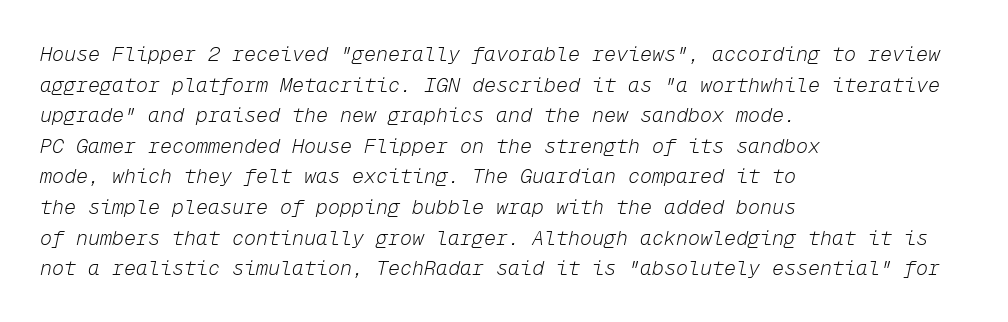
These lines stack with their left ends in a neat column. Counters stay open thanks to moderate or lighter strokes. Does the lettering tilt? It does — this is italic. How would I describe the line gaps? Plain and ordinary. The zone under the glyphs is completely vacant.
